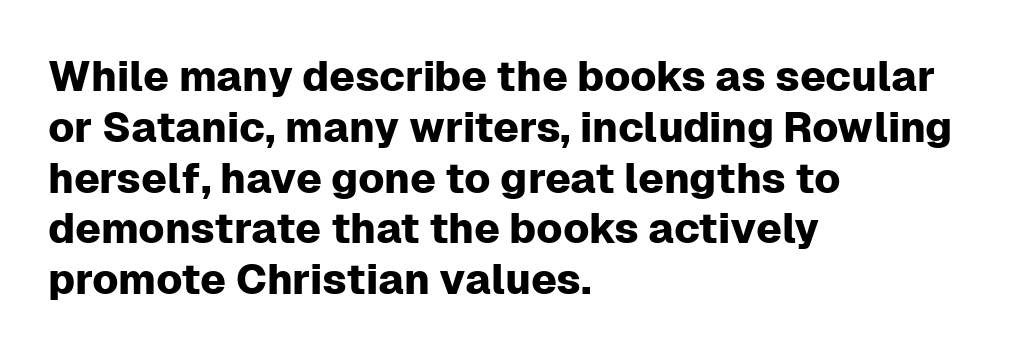
The image shows 42 px sans-serif type, upright; set left-aligned, line spacing 1.21x, normal letter spacing, not underlined; low stroke contrast and a medium x-height.
